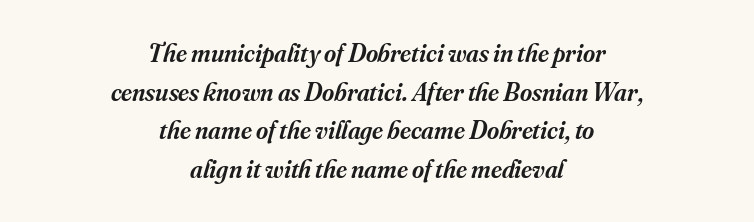
The image shows 26 px text type, italic (leaning right); set centered, normal line spacing (1.49x), normal letter spacing, not underlined.
